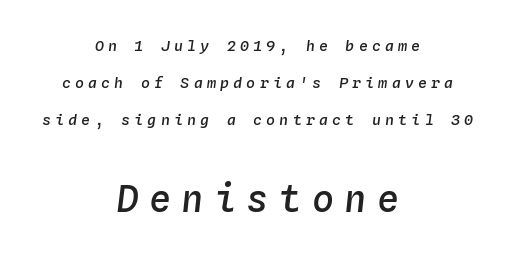
The face used here is monospaced, like something from a code editor. Compared with ordinary roman type, these characters are visibly tilted. The specimen omits any rule beneath the text block's lines. Weight: semibold (demi).
